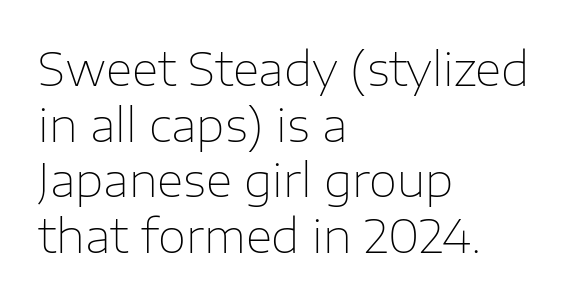
Q: Is the text bold? A: No.
Q: Is the text italic (slanted)? A: No, it is upright.
Q: Is the typeface a serif or a sans-serif typeface? A: Sans-serif.
Q: Is the text underlined? A: No.
Q: How is the paragraph aligned? A: Left-aligned.
Q: Is the spacing between letters normal or unusually wide? A: Normal.
Q: Width (condensed, normal, or wide)? A: Normal.
Q: Stroke contrast? A: Low.
Q: x-height? A: Medium.
Q: Monospaced? A: No.
